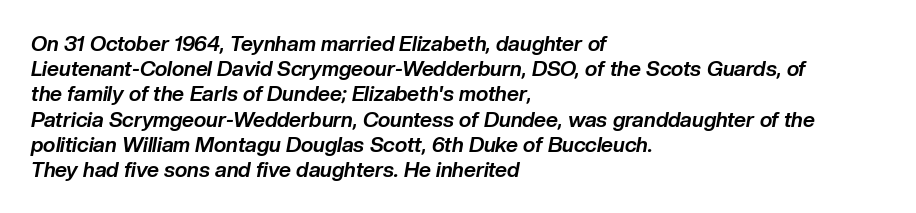
The image shows 21 px bold type, italic (leaning right); set left-aligned, line spacing 1.2x, normal letter spacing, not underlined.
